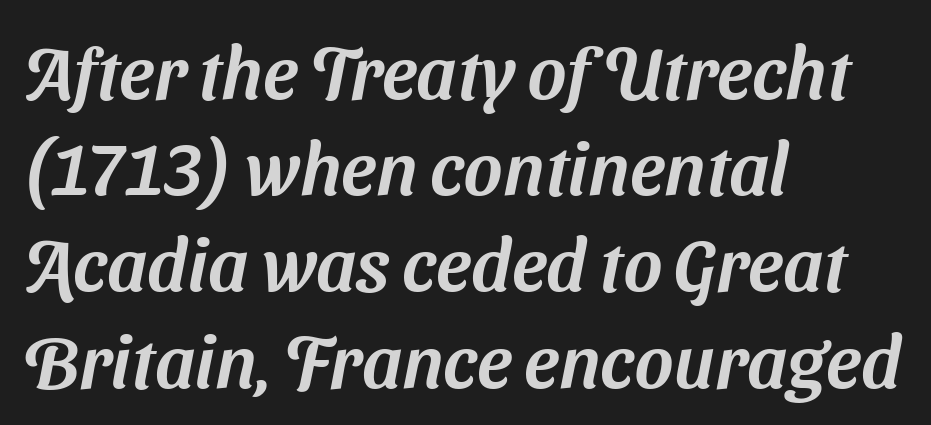
{"serif": "no", "width": "normal", "stroke_contrast": "medium", "x_height": "medium", "monospaced": "no", "underline": "no", "align": "left", "line_spacing": "normal", "line_spacing_ratio": 1.3, "letter_spacing": "normal", "letter_spacing_em": 0.0, "glyph_px": 74}
